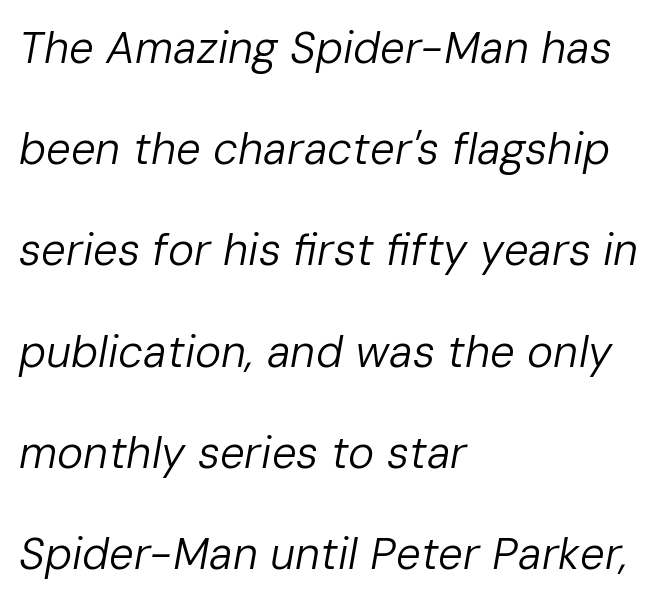
Varying glyph widths throughout — classic text-font behaviour. Compared with typical body copy, the letter spacing here is the same. Heft: none added — not bold. Every row of glyphs begins at an identical x-position on the left. Unmarked baselines from the first word to the last. The letters are slanted; this is an italic face.
